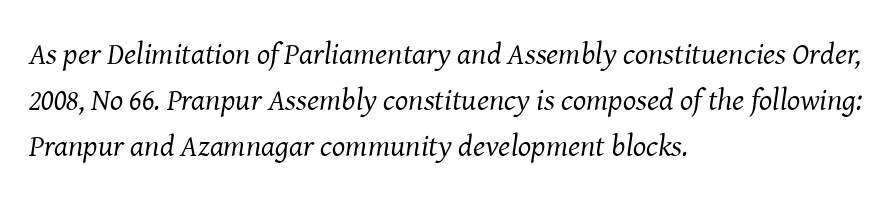
Vertical spacing — default. The space beneath each line is pristine and unruled. Looks like regular typesetting: each glyph gets only the width it needs. You can tell it's italic because the verticals aren't actually vertical.
